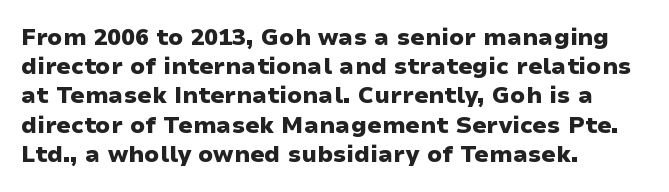
The image shows 23 px bold type, upright; set left-aligned, normal line spacing (1.27x), normal letter spacing, not underlined.
